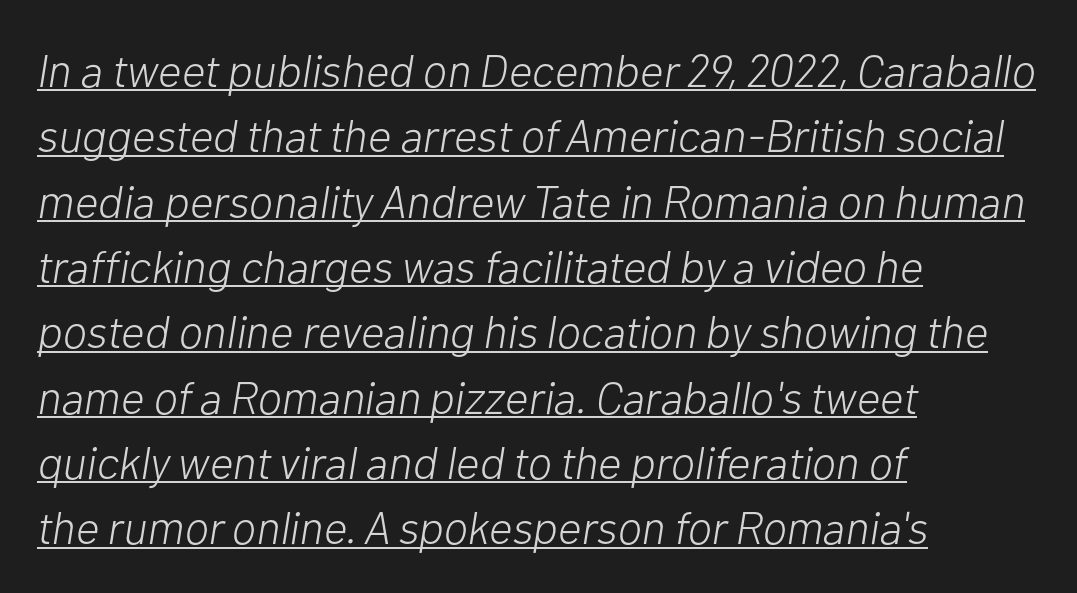
This sample uses plain, unmodified letter spacing. On a weight scale, this lands at 450 or below. The vertical gap from one line to the next is medium. These lines are rendered in a variable-pitch font. Line beginnings align vertically; line endings do not.
